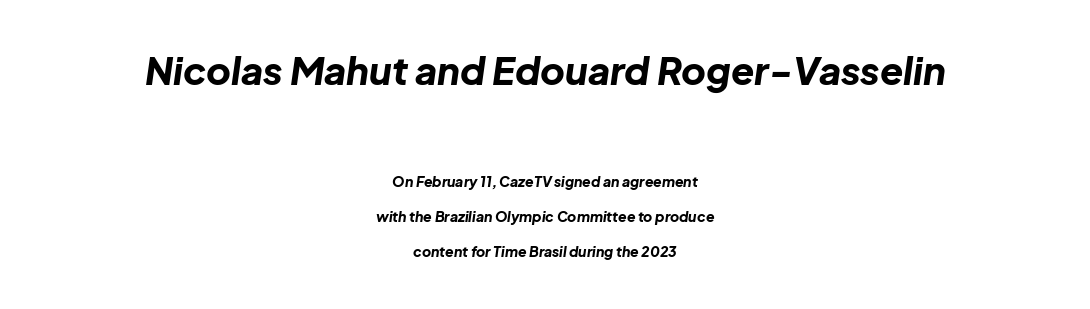
Thick stems and heavy bowls — unmistakably bold. Bare-footed words on every line. Size contrast runs from large at the top to small at the bottom. This rendering leaves character spacing at its baseline value.
